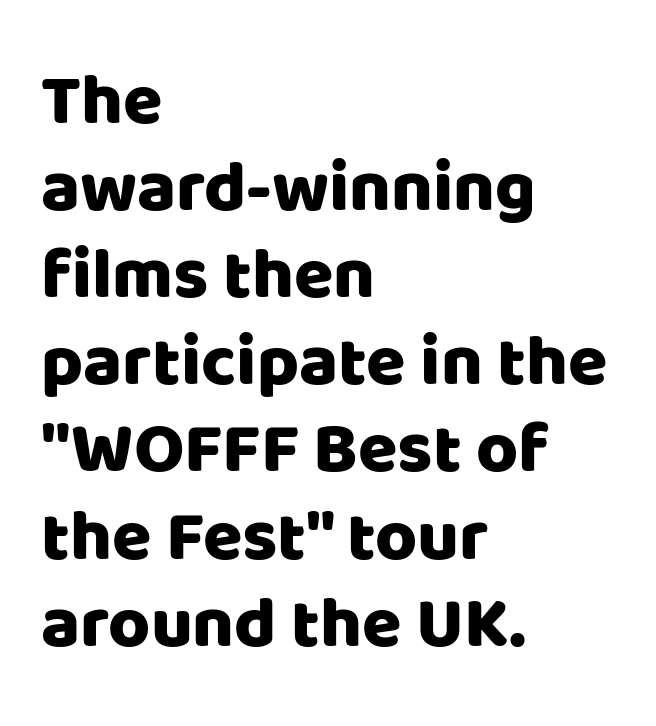
{"serif": "no", "italic": "no", "width": "normal", "stroke_contrast": "low", "x_height": "large", "monospaced": "no", "underline": "no", "align": "left", "line_spacing_ratio": 1.21, "letter_spacing": "normal", "letter_spacing_em": 0.0, "glyph_px": 72}
